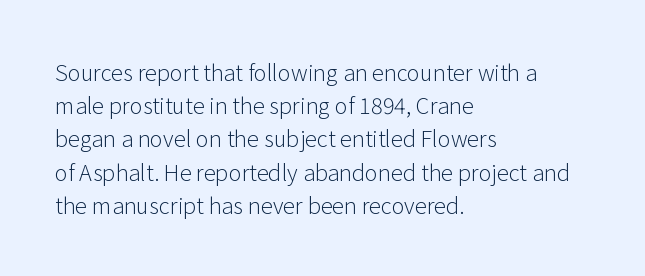
Q: Is the text bold? A: No.
Q: Is the text italic (slanted)? A: No, it is upright.
Q: Is the text underlined? A: No.
Q: How is the paragraph aligned? A: Left-aligned.
Q: Is the spacing between letters normal or unusually wide? A: Normal.
Q: Is the spacing between lines tight, normal or loose? A: Normal.
